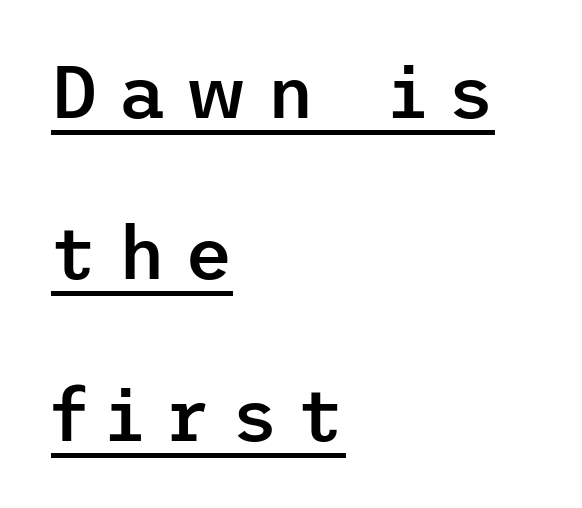
Q: Is the text bold? A: Semi-bold.
Q: Is the text italic (slanted)? A: No, it is upright.
Q: Is the typeface a serif or a sans-serif typeface? A: Sans-serif.
Q: Is the text underlined? A: Yes.
Q: How is the paragraph aligned? A: Left-aligned.
Q: Is the spacing between letters normal or unusually wide? A: Unusually wide.
Q: Is the spacing between lines tight, normal or loose? A: Loose.
Q: Width (condensed, normal, or wide)? A: Normal.
Q: Stroke contrast? A: Low.
Q: x-height? A: Medium.
